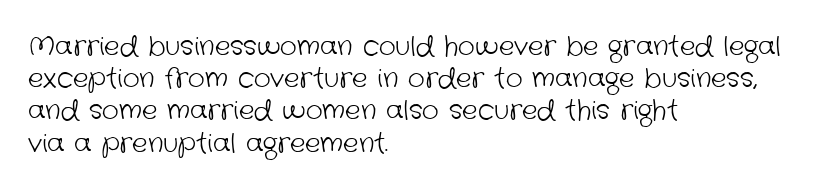
The ragged edge is on the right, which tells us the setting is flush left. Nobody touched the tracking dial on this one. The string is rendered with underlining switched off. The weight tops out at a normal text grade.
